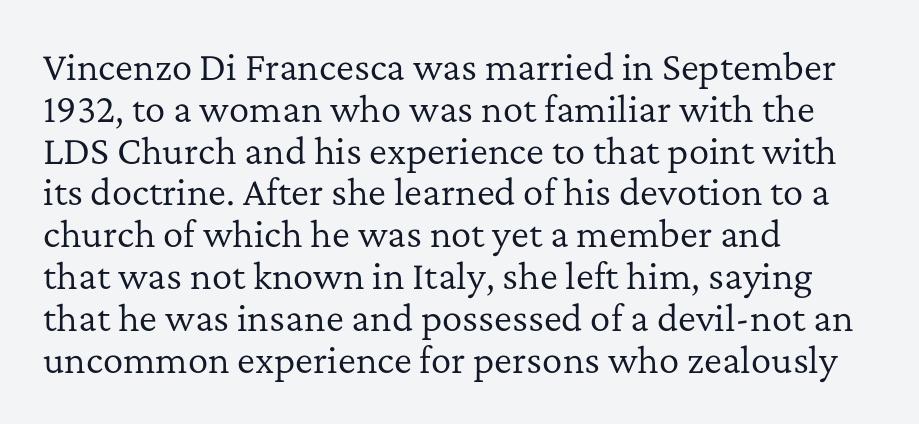
Q: Is the text bold? A: No.
Q: Is the text italic (slanted)? A: No, it is upright.
Q: Is the typeface a serif or a sans-serif typeface? A: Serif.
Q: Is the text underlined? A: No.
Q: How is the paragraph aligned? A: Left-aligned.
Q: Is the spacing between letters normal or unusually wide? A: Normal.
Q: Width (condensed, normal, or wide)? A: Normal.
Q: Stroke contrast? A: Low.
Q: x-height? A: Medium.
Q: Monospaced? A: No.
